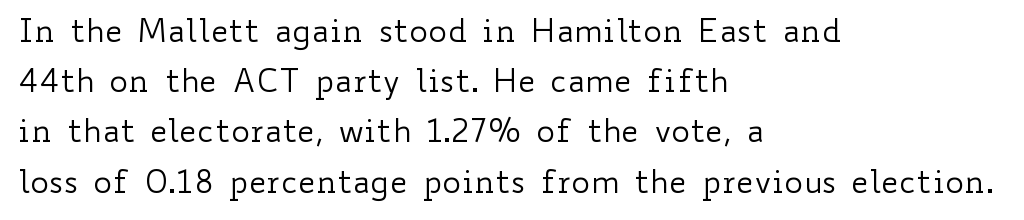
The type is set solid horizontally, with unmodified tracking. Quick note: not italic, upright. The letters look calm and open, with moderate or lighter stems. Teacher's note: observe the even left margin — that is flush-left alignment. The lines sit at an ordinary, default distance from one another. Think of a printed novel: that variable character pitch is what you see here.
